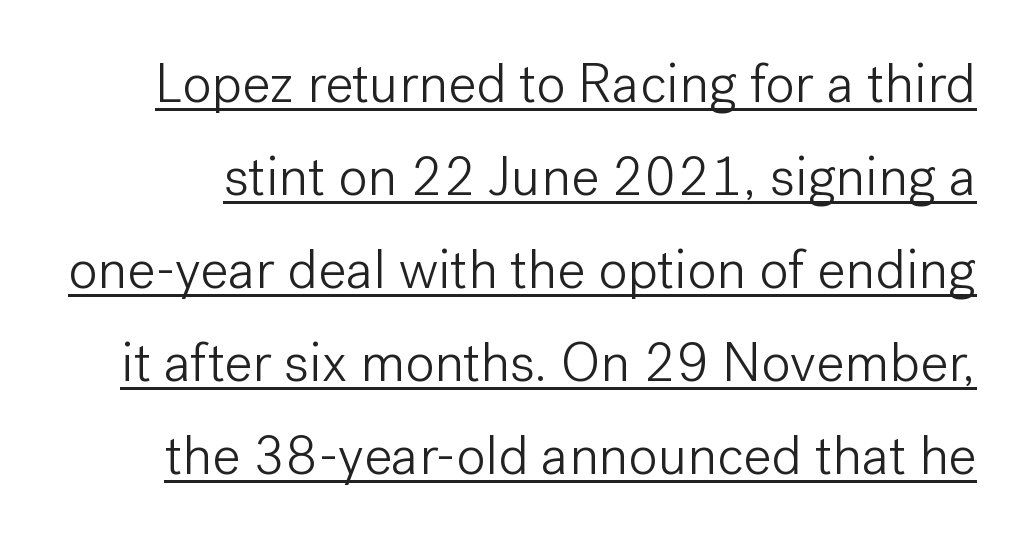
{"serif": "no", "italic": "no", "bold": "no", "weight": "light", "width": "normal", "stroke_contrast": "low", "x_height": "medium", "monospaced": "no", "underline": "yes", "line_spacing": "normal", "line_spacing_ratio": 1.69, "letter_spacing": "normal", "letter_spacing_em": 0.0, "glyph_px": 55}
